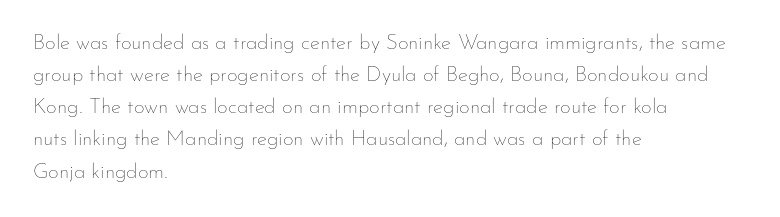
Is the block centered? No — it sits flush against the left margin. Honestly, the row spacing looks completely unremarkable. Check under the words: just untouched page. Ascenders rise straight up at ninety degrees. Nobody touched the tracking dial on this one.
